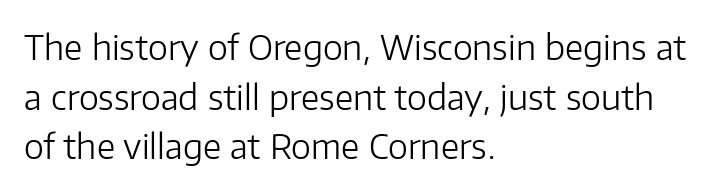
{"serif": "no", "italic": "no", "bold": "no", "weight": "light", "width": "normal", "stroke_contrast": "low", "x_height": "medium", "monospaced": "no", "underline": "no", "align": "left", "line_spacing": "normal", "line_spacing_ratio": 1.46, "letter_spacing": "normal", "letter_spacing_em": 0.0, "glyph_px": 34}
